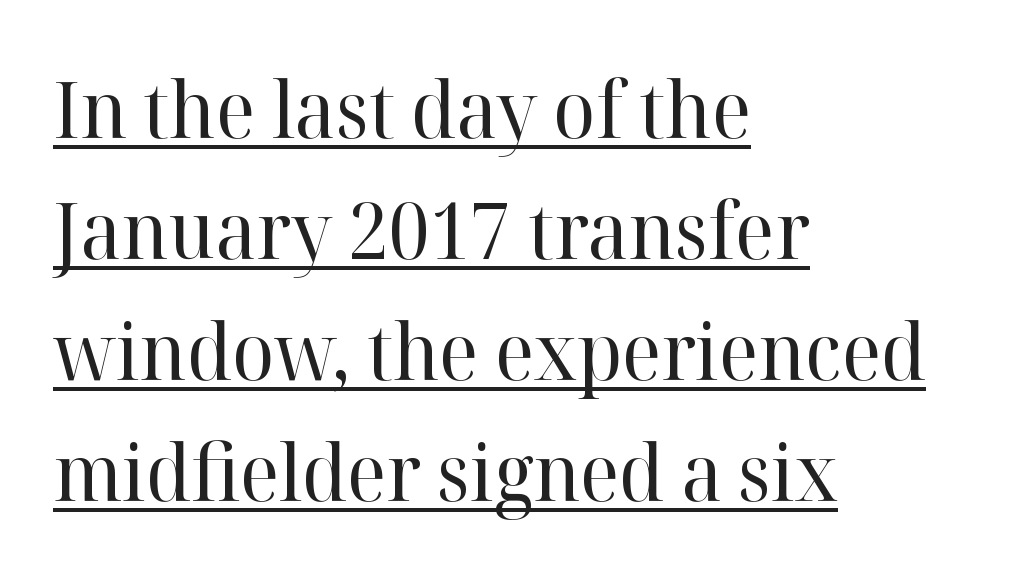
The image shows 79 px regular-weight serif type, upright; set left-aligned, normal line spacing (1.53x), normal letter spacing, underlined; high stroke contrast and a medium x-height.
